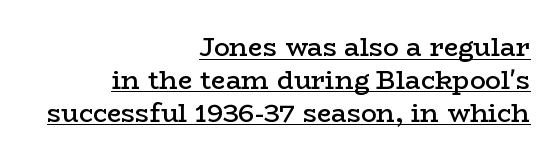
A flush-right, rag-left setting is used for this passage. Like a heading marked for emphasis, these lines bear an underscore. Posture: straight, roman, zero tilt. The leading is moderate, giving the passage an even texture. How are the letters spaced? Ordinarily, with no added tracking. Summary of weight: moderately heavy, a semibold.
